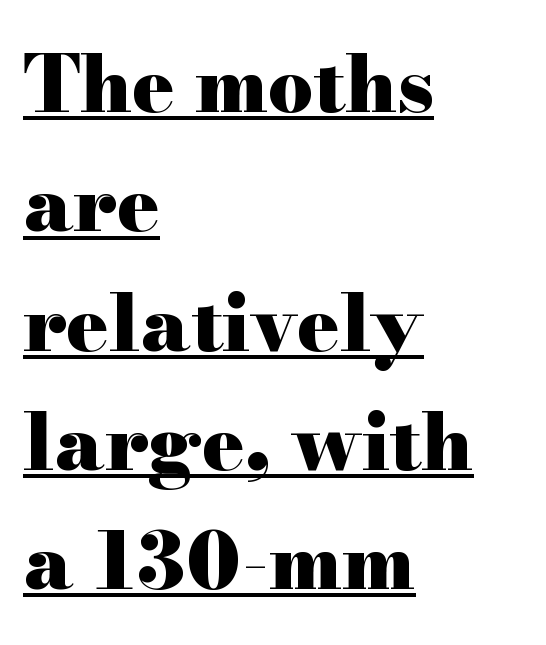
The image shows 79 px heavy, wide serif type, upright; set left-aligned, normal line spacing (1.51x), normal letter spacing, underlined; high stroke contrast and a small x-height.
